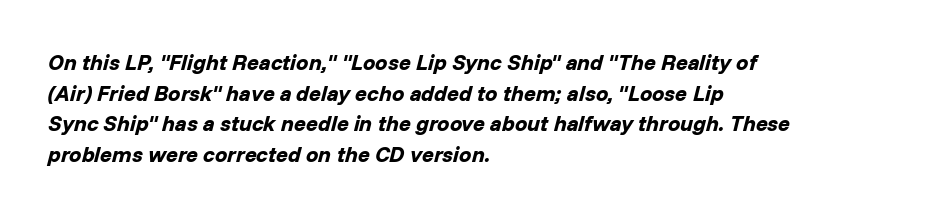
The glyphs are unaccompanied by any horizontal stroke below them. The whole block is typeset with a tilt. The passage shown is emphatically bold. Compared with typical paragraphs, the rows here are spaced about the same. All the whitespace from short lines collects on the right. Inter-character spacing is left at the font's built-in metrics.
